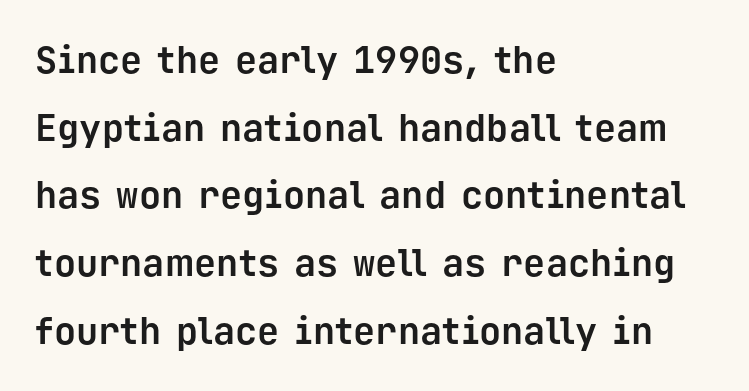
{"serif": "no", "italic": "no", "bold": "yes", "weight": "bold", "width": "normal", "stroke_contrast": "low", "x_height": "medium", "monospaced": "yes", "underline": "no", "align": "left", "line_spacing_ratio": 1.83, "letter_spacing": "normal", "letter_spacing_em": 0.0, "glyph_px": 37}
